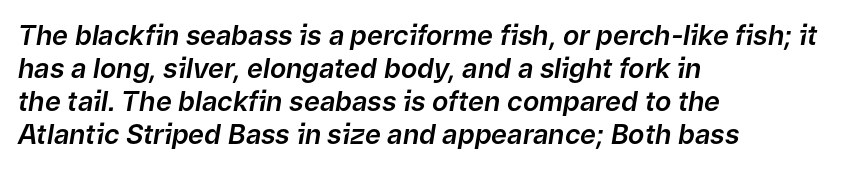
Q: Is the text italic (slanted)? A: Yes, it leans right by about 9 degrees.
Q: Is the text underlined? A: No.
Q: How is the paragraph aligned? A: Left-aligned.
Q: Is the spacing between letters normal or unusually wide? A: Normal.
